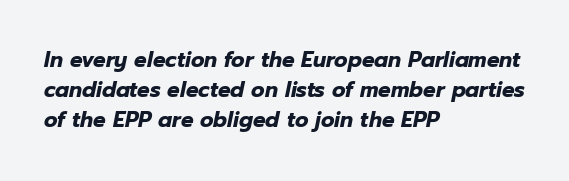
Q: Is the text bold? A: Yes.
Q: Is the text italic (slanted)? A: Yes, it leans right by about 12 degrees.
Q: Is the text underlined? A: No.
Q: How is the paragraph aligned? A: Left-aligned.
Q: Is the spacing between letters normal or unusually wide? A: Normal.
Q: Is the spacing between lines tight, normal or loose? A: Normal.
